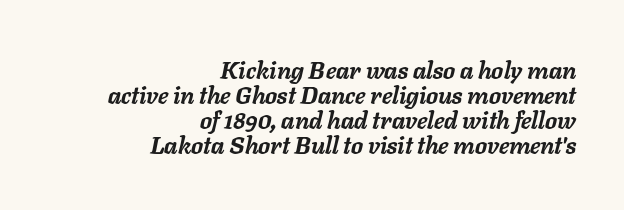
Q: Is the text bold? A: Yes.
Q: Is the text italic (slanted)? A: Yes, it leans right by about 11 degrees.
Q: Is the text underlined? A: No.
Q: How is the paragraph aligned? A: Right-aligned.
Q: Is the spacing between letters normal or unusually wide? A: Normal.
Q: Is the spacing between lines tight, normal or loose? A: Tight.
